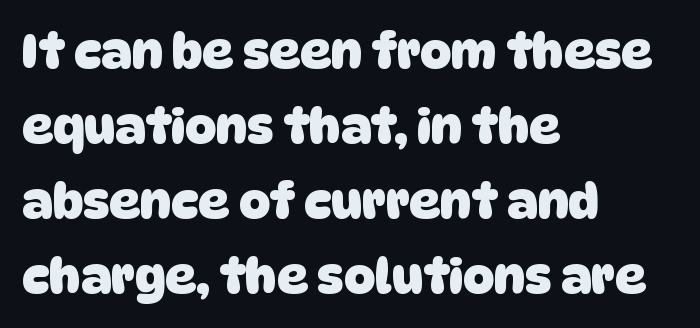
Does the type have serifs? No, each stem ends abruptly. Words float on clear page, feet unadorned. Tracking value appears to be zero — textbook default spacing. You could not count columns in this text — the font is proportionally spaced.
